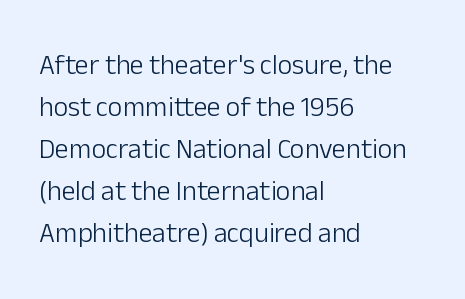
The image shows 28 px light sans-serif type, upright; set left-aligned, normal line spacing (1.5x), normal letter spacing, not underlined; low stroke contrast and a medium x-height.
